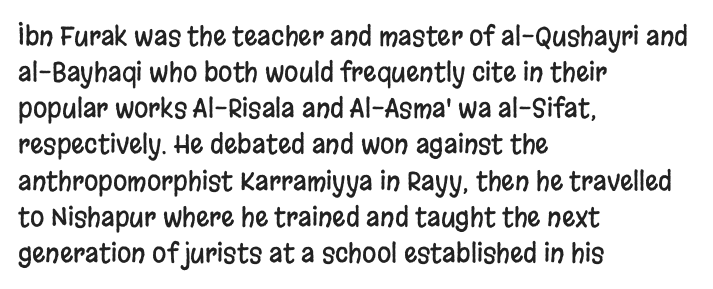
{"italic": "no", "underline": "no", "align": "left", "line_spacing": "normal", "line_spacing_ratio": 1.39, "letter_spacing": "normal", "letter_spacing_em": 0.0, "glyph_px": 26}
